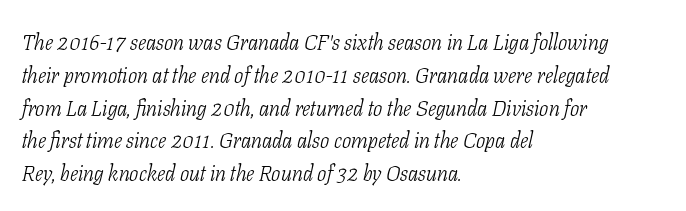
Evenly set lines give the paragraph a standard silhouette. Anything drawn beneath the words? Only blank space. A quiet, ordinary-to-light weight characterises the typeface. Slanted lettering throughout. No extra tracking has been applied to these lines. If you drew a ruler down the left edge, every line would touch it.
